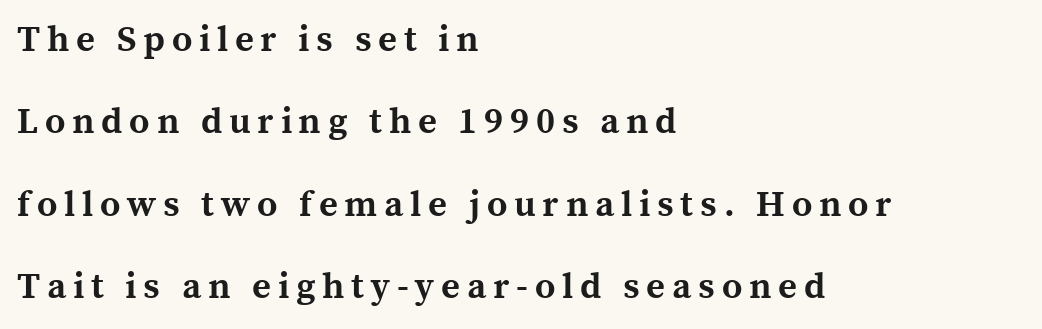
Q: Is the text bold? A: Yes.
Q: Is the text italic (slanted)? A: No, it is upright.
Q: Is the typeface a serif or a sans-serif typeface? A: Serif.
Q: Is the text underlined? A: No.
Q: How is the paragraph aligned? A: Left-aligned.
Q: Is the spacing between lines tight, normal or loose? A: Loose.
Q: Width (condensed, normal, or wide)? A: Normal.
Q: x-height? A: Medium.
Q: Monospaced? A: No.
